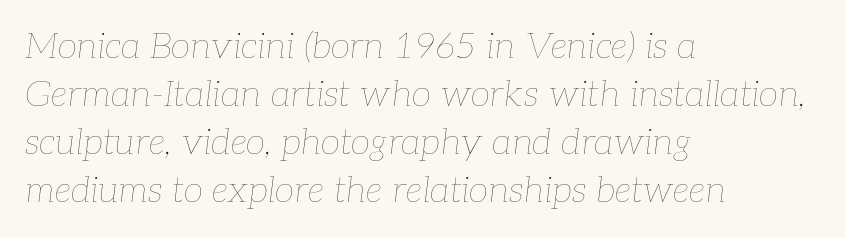
The rendering uses natural spacing where letterforms have individual widths. Nothing heavy about these letters — not bold at all. Teacher's note: observe the even left margin — that is flush-left alignment. Unmarked baselines from the first word to the last.
